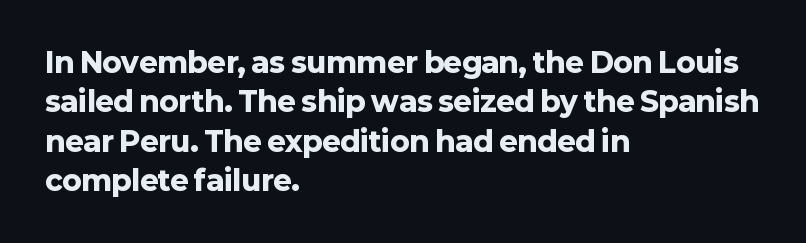
The image shows 28 px heavy sans-serif type, upright; set left-aligned, normal line spacing (1.41x), normal letter spacing, not underlined; low stroke contrast and a medium x-height.
